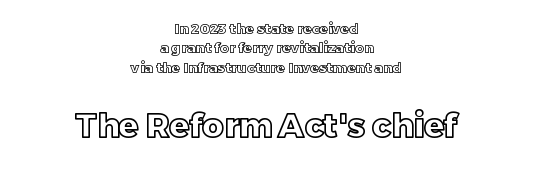
The space directly below the letters is spotless. A typesetter would call this proportional, since set widths differ per character. Here the second block reads like a headline and the first like body copy. Vertical spacing — default. The text block is weighted toward neither margin, spreading evenly from the middle.
